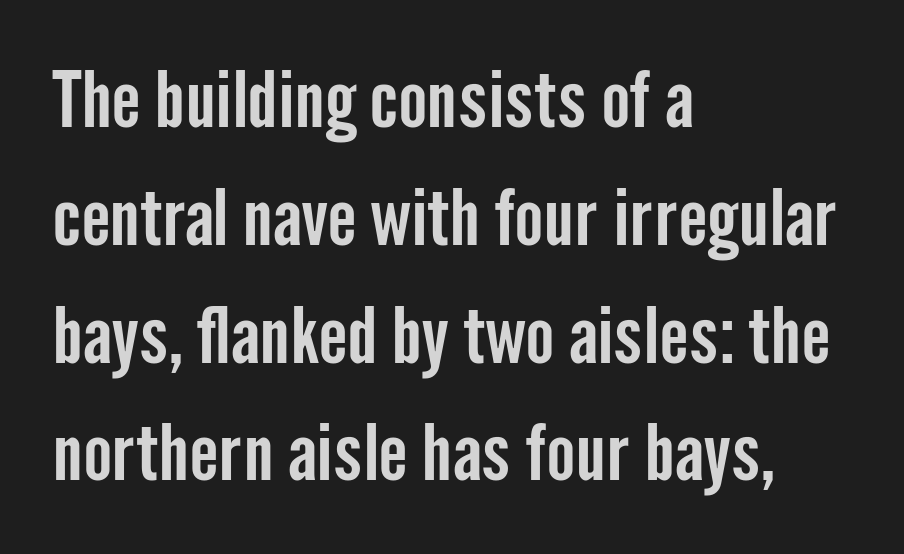
Looks like regular typesetting: each glyph gets only the width it needs. Tall strokes in this sample are plumb rather than angled. The text was rendered using a sans face with plain stroke endings. Reading down the block, your eye returns to a fixed left position each line. Look at the tracking — it's just the regular setting, nothing added. Successive baselines arrive at the customary interval.
